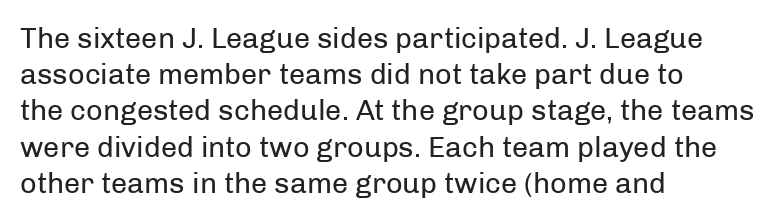
Q: Is the text bold? A: No.
Q: Is the text italic (slanted)? A: No, it is upright.
Q: Is the typeface a serif or a sans-serif typeface? A: Sans-serif.
Q: Is the text underlined? A: No.
Q: How is the paragraph aligned? A: Left-aligned.
Q: Is the spacing between letters normal or unusually wide? A: Normal.
Q: Is the spacing between lines tight, normal or loose? A: Normal.
Q: Width (condensed, normal, or wide)? A: Normal.
Q: Stroke contrast? A: Low.
Q: x-height? A: Medium.
Q: Monospaced? A: No.
